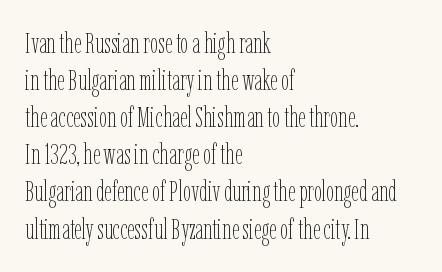
{"italic": "no", "bold": "no", "weight": "thin", "width": "condensed", "stroke_contrast": "low", "x_height": "medium", "monospaced": "no", "underline": "no", "align": "left", "line_spacing": "normal", "line_spacing_ratio": 1.28, "letter_spacing": "normal", "letter_spacing_em": 0.0, "glyph_px": 29}
